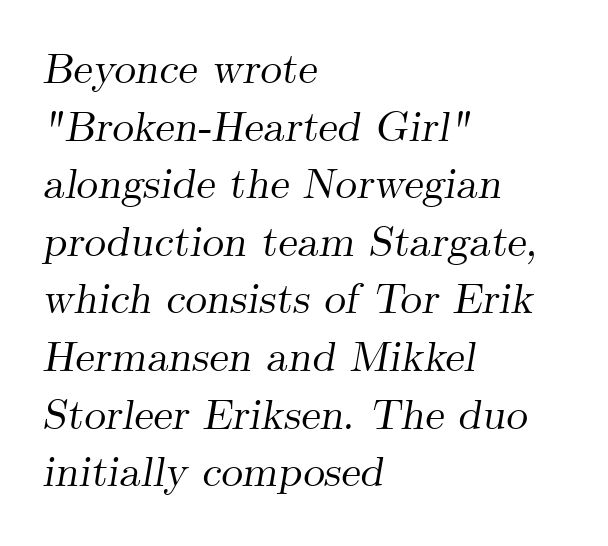
Q: Is the text italic (slanted)? A: Yes, it leans right by about 9 degrees.
Q: Is the typeface a serif or a sans-serif typeface? A: Serif.
Q: Is the text underlined? A: No.
Q: How is the paragraph aligned? A: Left-aligned.
Q: Is the spacing between letters normal or unusually wide? A: Normal.
Q: Is the spacing between lines tight, normal or loose? A: Normal.
Q: Width (condensed, normal, or wide)? A: Normal.
Q: Stroke contrast? A: Medium.
Q: x-height? A: Small.
Q: Monospaced? A: No.
